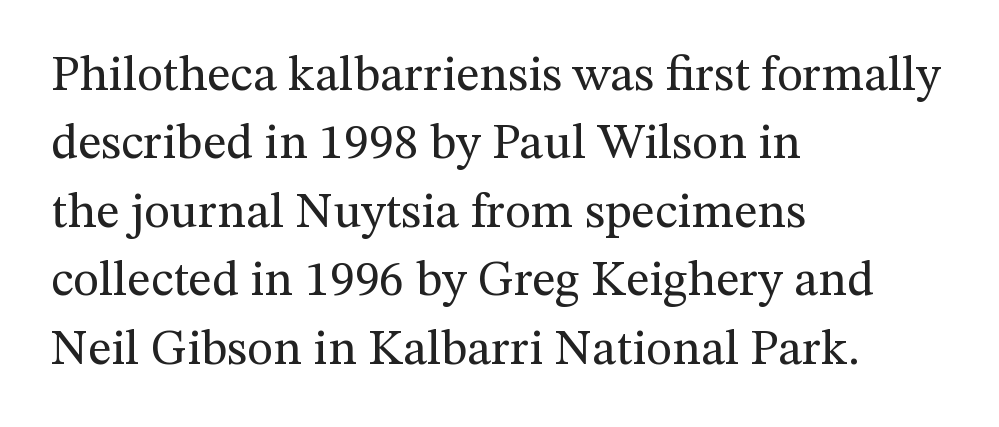
{"serif": "yes", "italic": "no", "bold": "no", "weight": "regular", "width": "normal", "stroke_contrast": "medium", "x_height": "medium", "monospaced": "no", "underline": "no", "align": "left", "line_spacing": "normal", "line_spacing_ratio": 1.37, "letter_spacing": "normal", "letter_spacing_em": 0.0, "glyph_px": 50}
